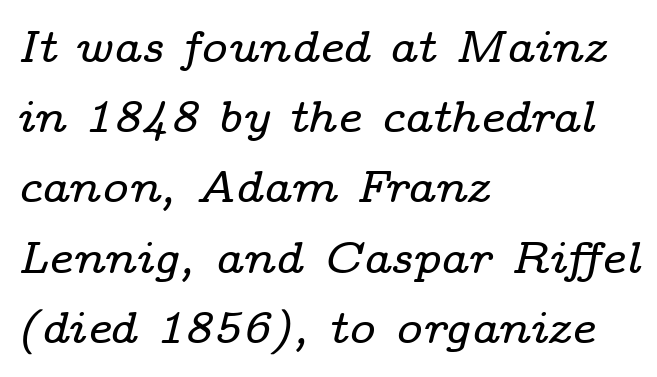
{"serif": "yes", "italic": "yes", "lean": "right", "slant_degrees": 14, "width": "wide", "stroke_contrast": "low", "x_height": "medium", "monospaced": "no", "underline": "no", "align": "left", "line_spacing": "normal", "line_spacing_ratio": 1.56, "letter_spacing": "normal", "letter_spacing_em": 0.0, "glyph_px": 45}
